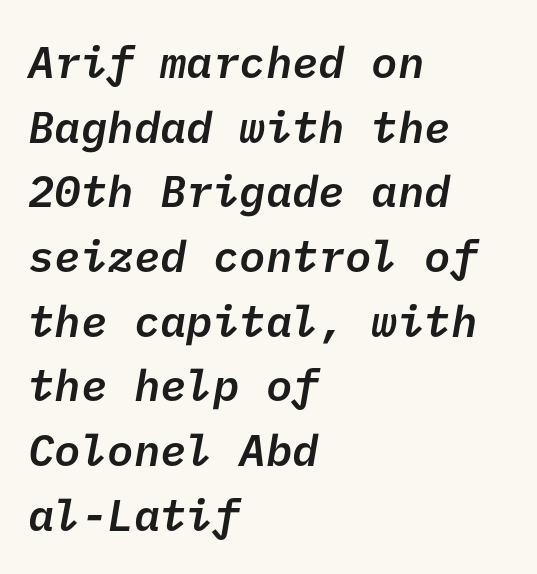
Q: Is the text bold? A: Semi-bold.
Q: Is the typeface a serif or a sans-serif typeface? A: Sans-serif.
Q: Is the text underlined? A: No.
Q: How is the paragraph aligned? A: Left-aligned.
Q: Is the spacing between letters normal or unusually wide? A: Normal.
Q: Is the spacing between lines tight, normal or loose? A: Normal.
Q: Width (condensed, normal, or wide)? A: Normal.
Q: Stroke contrast? A: Low.
Q: x-height? A: Medium.
